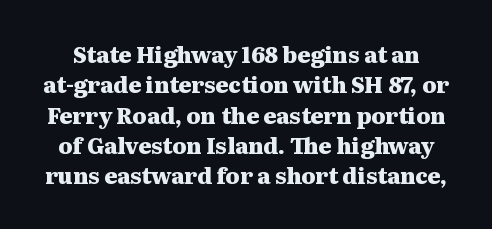
Q: Is the text bold? A: Yes.
Q: Is the text italic (slanted)? A: No, it is upright.
Q: Is the text underlined? A: No.
Q: Is the spacing between letters normal or unusually wide? A: Normal.
Q: Is the spacing between lines tight, normal or loose? A: Normal.
